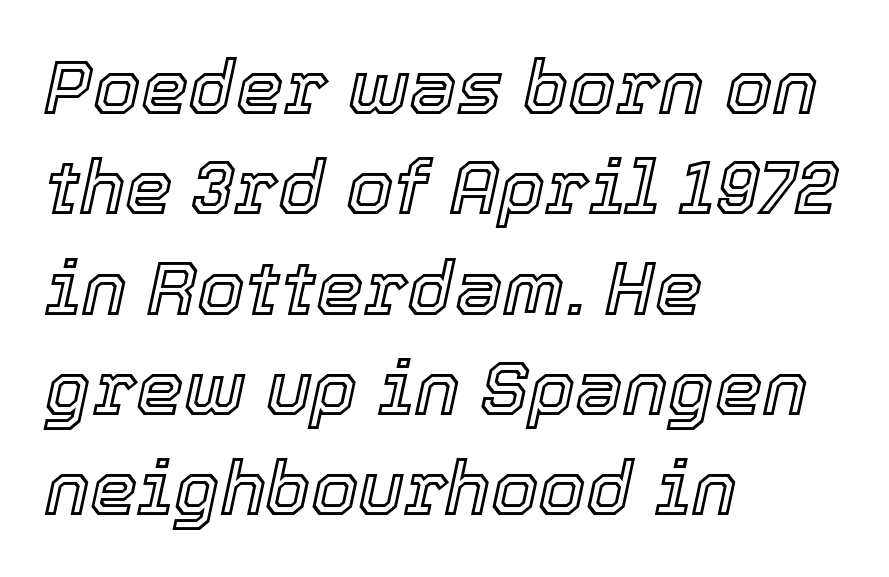
Q: Is the text italic (slanted)? A: Yes, it leans right by about 12 degrees.
Q: Is the text underlined? A: No.
Q: How is the paragraph aligned? A: Left-aligned.
Q: Is the spacing between letters normal or unusually wide? A: Normal.
Q: Is the spacing between lines tight, normal or loose? A: Normal.
Q: Width (condensed, normal, or wide)? A: Normal.
Q: x-height? A: Medium.
Q: Monospaced? A: No.
